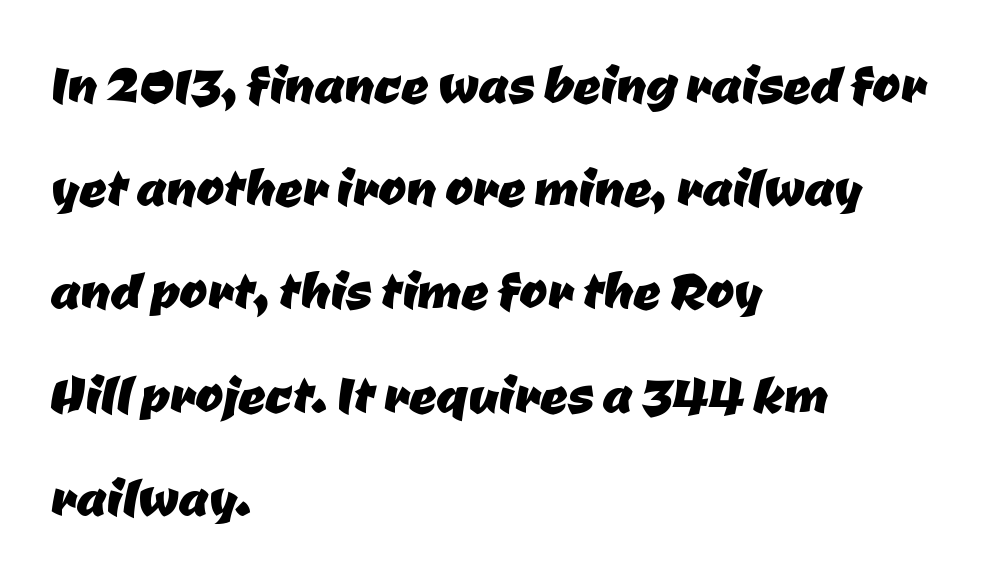
The ragged edge is on the right, which tells us the setting is flush left. The space beneath each line is pristine and unruled. A typesetter would call this proportional, since set widths differ per character. You can tell from the bare stems that sans-serif type was used. Successive baselines arrive at the customary interval.
